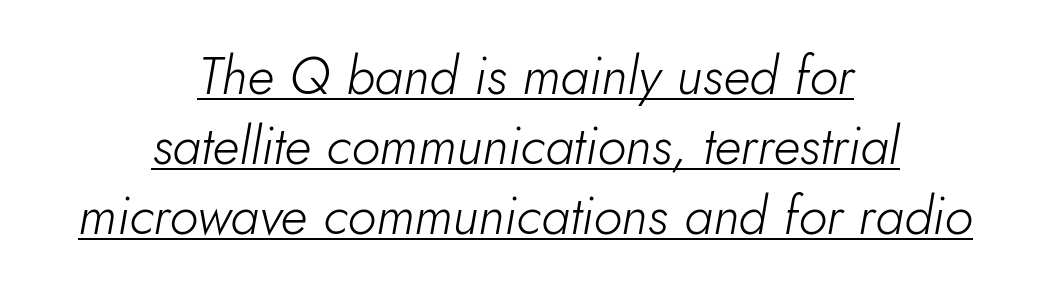
The image shows 53 px light type, italic (leaning right); set centered, normal line spacing (1.32x), normal letter spacing, underlined; low stroke contrast and a small x-height.
